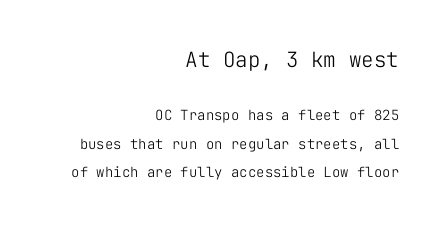
The leading is generous, giving the passage an open texture. Weight: not bold — regular or lighter. Character size in the leading block exceeds that of the trailing block. The passage shown is not underscored anywhere.
